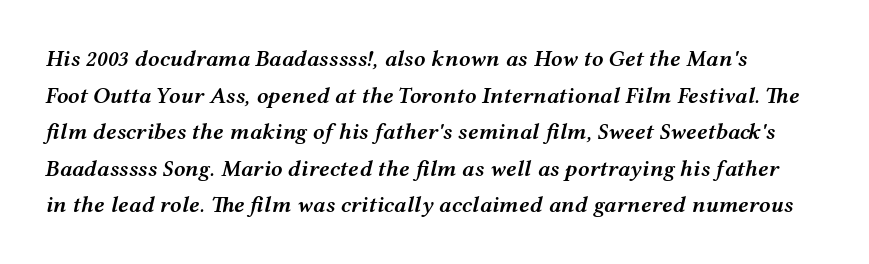
Q: Is the text bold? A: Semi-bold.
Q: Is the text italic (slanted)? A: Yes, it leans right by about 12 degrees.
Q: Is the text underlined? A: No.
Q: Is the spacing between letters normal or unusually wide? A: Normal.
Q: Is the spacing between lines tight, normal or loose? A: Normal.
